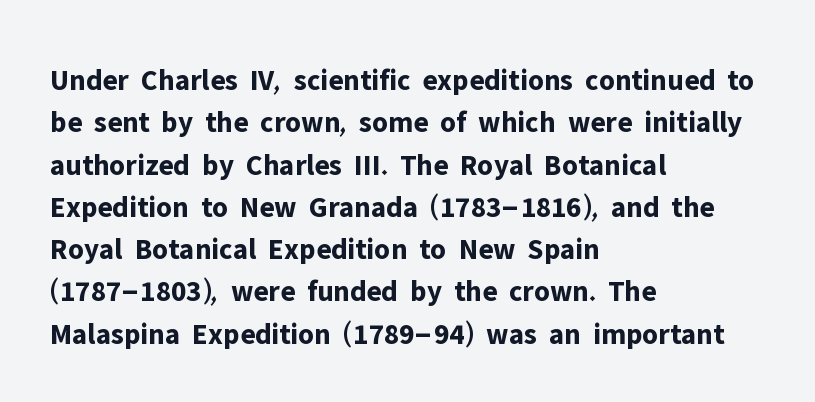
The face used here is a sans, in the tradition of grotesques and geometrics. Style check: upright. In terms of leading, this rendering sits right in the middle. The space directly below the letters is spotless. Looks like regular typesetting: each glyph gets only the width it needs.
